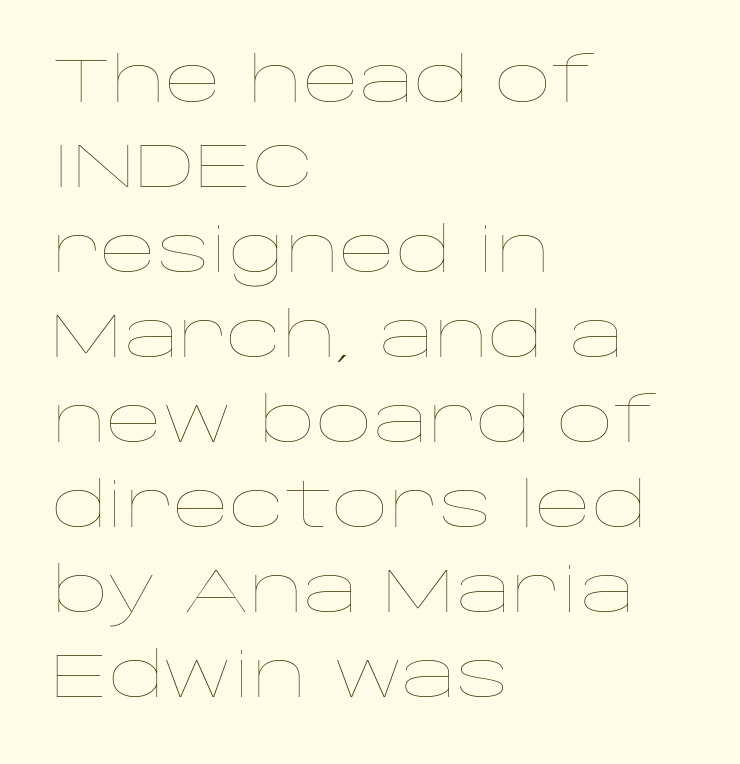
The type is set solid horizontally, with unmodified tracking. The weight would be labelled regular, book, light, or lighter still. The passage is arranged the way most books set body copy — flush left. A typesetter would call this proportional, since set widths differ per character. The baseline area is clear. Every stem runs plumb, perpendicular to the baseline.
